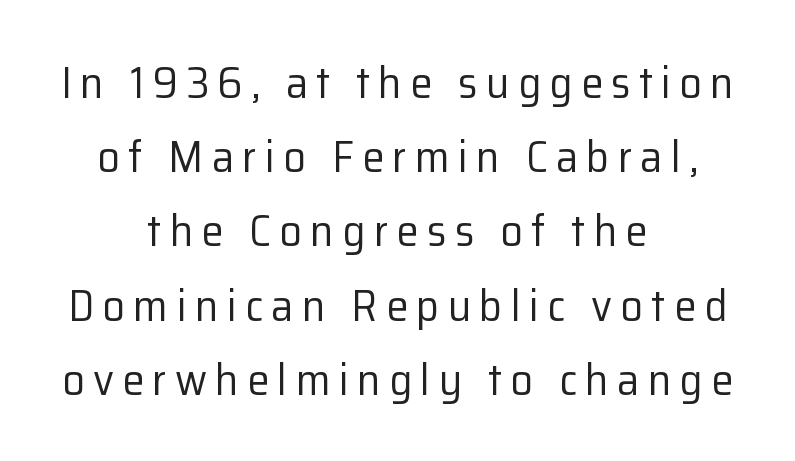
The letters advance in unequal steps, a hallmark of proportional type. Vertical spacing — default. Leftover space on each line is divided equally before and after the words. Does the lettering tilt? It doesn't — this is upright. Each row of text sits above clean, open space. Bold? No — there's no thickening of the strokes.
